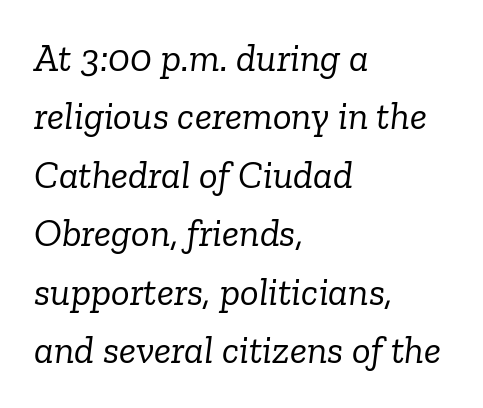
Descenders hang freely into open space. In CSS terms this would be text-align: left. Students, observe: this is what conventionally led text looks like. No extra tracking has been applied to these lines. Would a proofreader flag this as italicized? Yes. Caption: face not bold, strokes unweighted.
